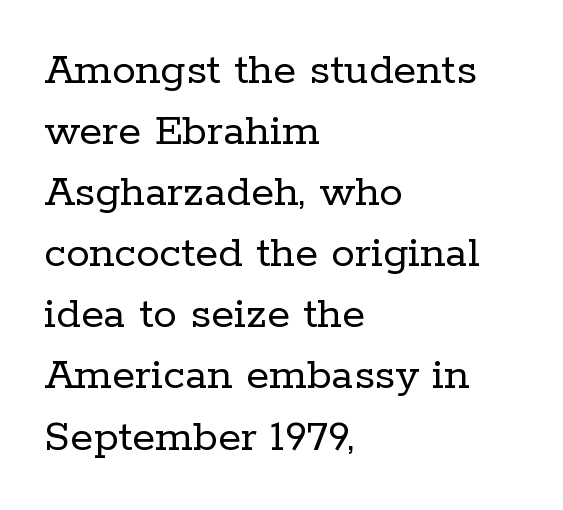
Q: Is the text bold? A: No.
Q: Is the text italic (slanted)? A: No, it is upright.
Q: Is the typeface a serif or a sans-serif typeface? A: Serif.
Q: Is the text underlined? A: No.
Q: How is the paragraph aligned? A: Left-aligned.
Q: Is the spacing between letters normal or unusually wide? A: Normal.
Q: Is the spacing between lines tight, normal or loose? A: Normal.
Q: Width (condensed, normal, or wide)? A: Normal.
Q: Stroke contrast? A: Low.
Q: x-height? A: Medium.
Q: Monospaced? A: No.
